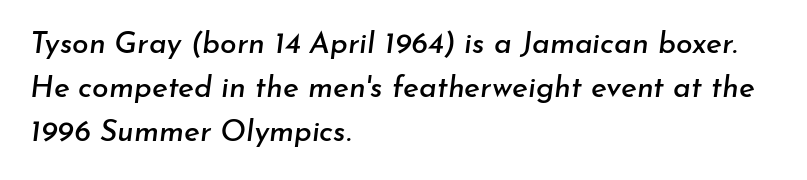
Q: Is the text italic (slanted)? A: Yes, it leans right by about 7 degrees.
Q: Is the text underlined? A: No.
Q: How is the paragraph aligned? A: Left-aligned.
Q: Is the spacing between letters normal or unusually wide? A: Normal.
Q: Is the spacing between lines tight, normal or loose? A: Normal.
Q: Width (condensed, normal, or wide)? A: Normal.
Q: Stroke contrast? A: Low.
Q: x-height? A: Small.
Q: Monospaced? A: No.
